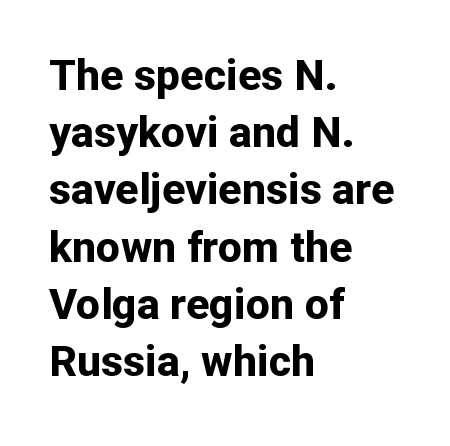
The rag falls on the right side of this text block. There is no visible air inserted between adjacent glyphs. This is the regular roman posture of the typeface. Varying glyph widths throughout — classic text-font behaviour.
